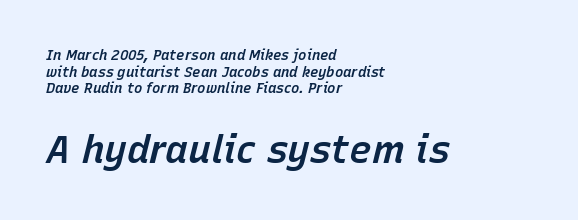
Layout note: lines flush left. Look at the tracking — it's just the regular setting, nothing added. Italic? Definitely — the glyphs are oblique. Emphasis by weight is partial: semibold. Check under the words: just untouched page. Spacing verdict: proportional, widths tailored to each character.
